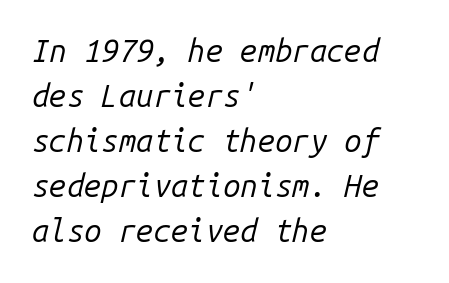
This reads as an unemphasized weight, regular at the heaviest. Posture: slanted. Glyph-to-glyph distance matches everyday printed text. Note the uniform advance width — an 'i' takes as much space as an 'm'. The paragraph shown leans on its left margin. The foot of each line stays bare and open.
